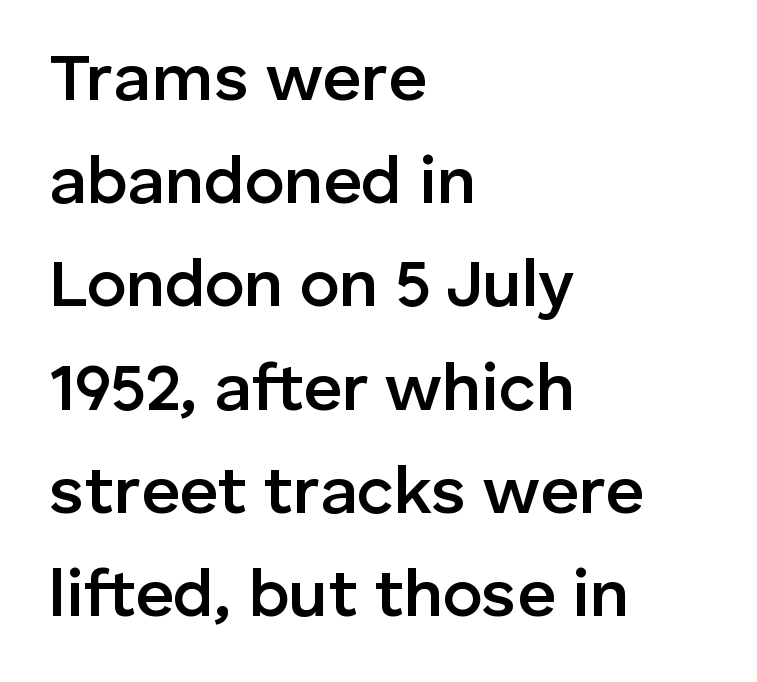
{"serif": "no", "italic": "no", "bold": "semi", "weight": "semibold", "width": "normal", "stroke_contrast": "low", "x_height": "medium", "monospaced": "no", "underline": "no", "align": "left", "line_spacing": "normal", "line_spacing_ratio": 1.54, "letter_spacing": "normal", "letter_spacing_em": 0.0, "glyph_px": 67}
